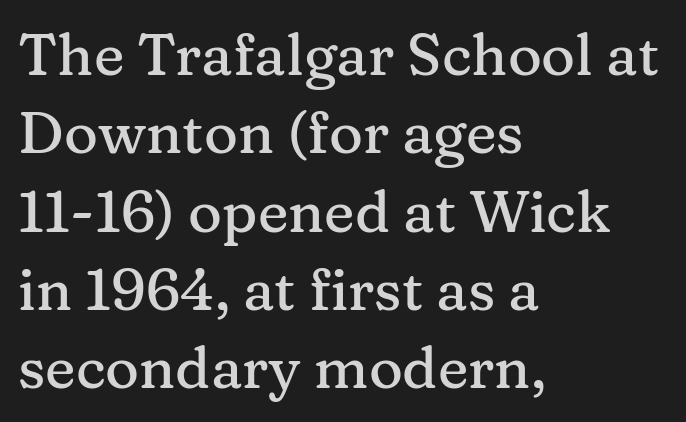
{"serif": "yes", "italic": "no", "width": "normal", "stroke_contrast": "medium", "x_height": "medium", "monospaced": "no", "underline": "no", "align": "left", "line_spacing": "normal", "line_spacing_ratio": 1.35, "letter_spacing": "normal", "letter_spacing_em": 0.0, "glyph_px": 58}
